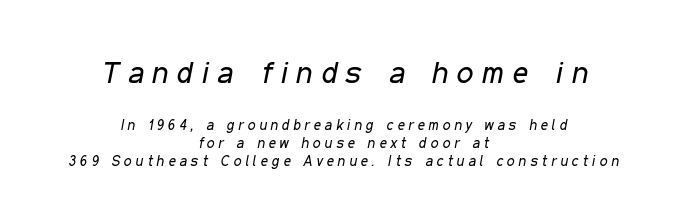
The letterforms stand isolated, each surrounded by extra space. This reads as an unemphasized weight, regular at the heaviest. Baseline-to-baseline distance is the conventional proportion of letter height. Looking at the ascenders, they clearly lean. Horizontal alignment here is central, giving a formal, balanced look. Top chunk: large. Bottom chunk: small.
